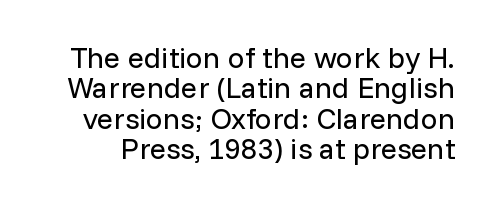
Decoration check: the copy has no underline. What kind of face is this? One without serifs — a sans. A typesetter would mark this as roman, not italic. Compared with typical body copy, the letter spacing here is the same. No chunkiness to these letters — they're not bold.
